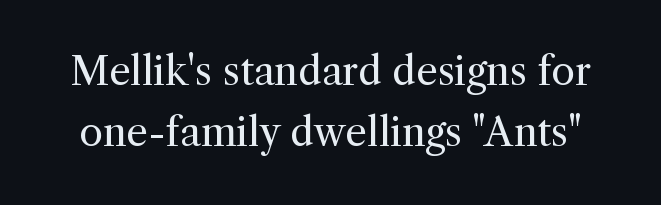
{"serif": "yes", "italic": "no", "bold": "no", "weight": "regular", "width": "normal", "x_height": "medium", "monospaced": "no", "underline": "no", "line_spacing": "normal", "line_spacing_ratio": 1.57, "letter_spacing": "normal", "letter_spacing_em": 0.0, "glyph_px": 39}
